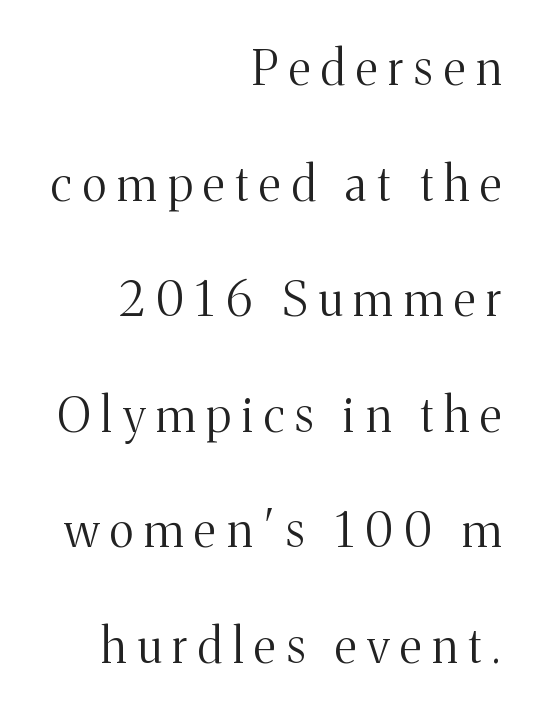
The image shows 47 px light serif type, upright; set right-aligned, loose line spacing (2.46x), unusually wide letter spacing (+0.24 em), not underlined; medium stroke contrast and a medium x-height.
